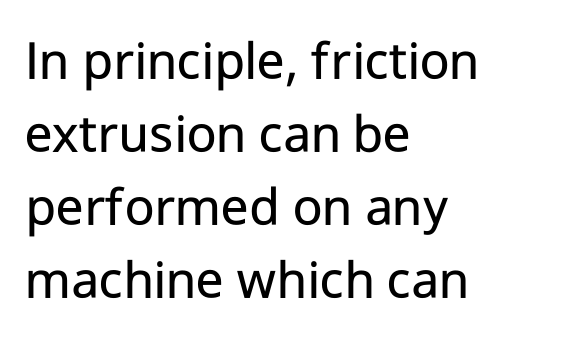
You can tell from the bare stems that sans-serif type was used. Stems here are at most as thick as an everyday book face. Nope, not italic — everything's standing straight. The text block is weighted toward the left margin, trailing off unevenly rightward.
